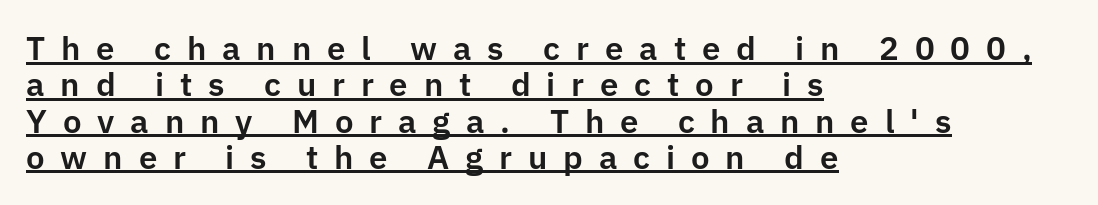
{"serif": "no", "italic": "no", "width": "normal", "stroke_contrast": "low", "x_height": "medium", "monospaced": "no", "underline": "yes", "align": "left", "line_spacing": "tight", "line_spacing_ratio": 1.1, "letter_spacing": "wide", "letter_spacing_em": 0.48, "glyph_px": 33}
